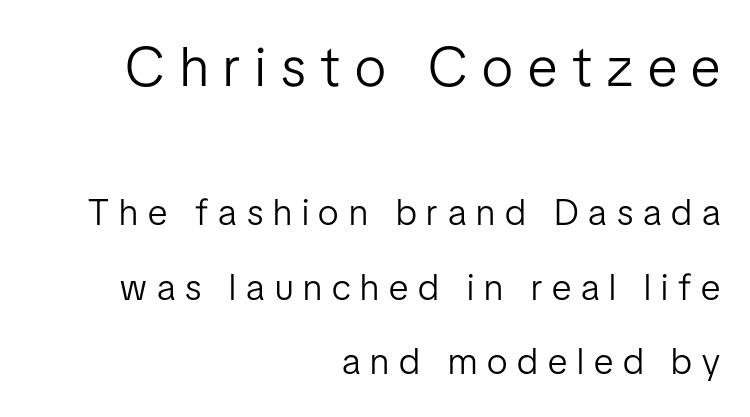
Q: Is the text bold? A: No.
Q: Is the text italic (slanted)? A: No, it is upright.
Q: Is the typeface a serif or a sans-serif typeface? A: Sans-serif.
Q: Is the text underlined? A: No.
Q: How is the paragraph aligned? A: Right-aligned.
Q: Is the spacing between letters normal or unusually wide? A: Unusually wide.
Q: Is the spacing between lines tight, normal or loose? A: Loose.
Q: Which block of text is set in a larger size, the first (top) or the second (bottom)? A: The first (top) one.
Q: Width (condensed, normal, or wide)? A: Condensed.
Q: Stroke contrast? A: Low.
Q: x-height? A: Medium.
Q: Monospaced? A: No.
